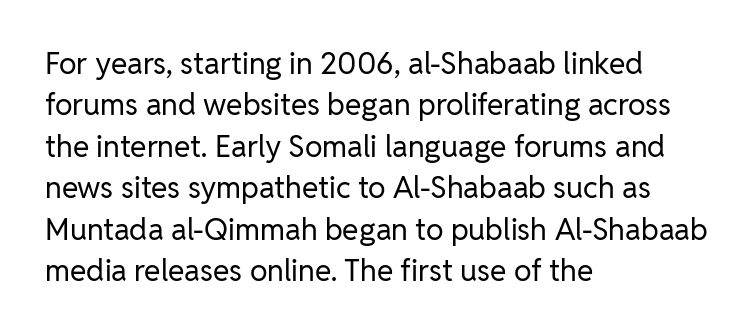
The image shows 30 px regular-weight sans-serif type, upright; set left-aligned, normal line spacing (1.38x), normal letter spacing, not underlined; low stroke contrast and a medium x-height.
